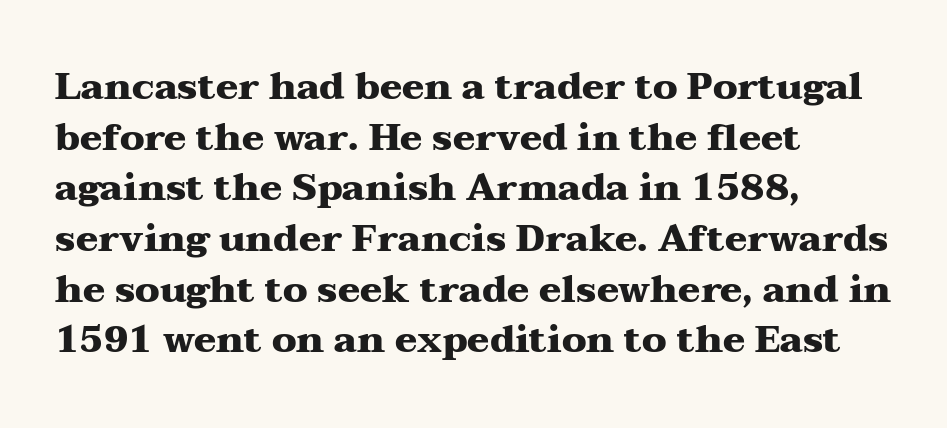
Q: Is the text bold? A: Yes.
Q: Is the text italic (slanted)? A: No, it is upright.
Q: Is the typeface a serif or a sans-serif typeface? A: Serif.
Q: Is the text underlined? A: No.
Q: How is the paragraph aligned? A: Left-aligned.
Q: Is the spacing between letters normal or unusually wide? A: Normal.
Q: Is the spacing between lines tight, normal or loose? A: Normal.
Q: Width (condensed, normal, or wide)? A: Wide.
Q: Stroke contrast? A: Medium.
Q: x-height? A: Medium.
Q: Monospaced? A: No.
